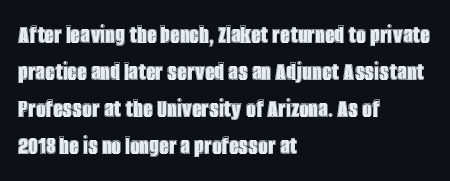
The image shows 27 px text type, upright; set left-aligned, normal line spacing (1.37x), normal letter spacing, not underlined.
